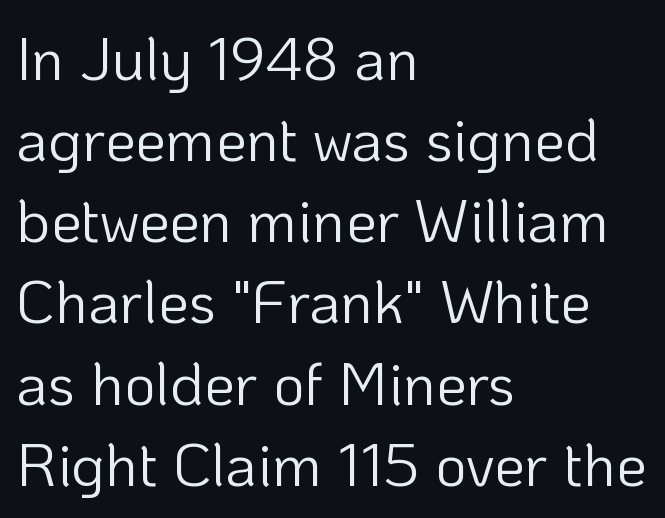
{"serif": "no", "italic": "no", "bold": "no", "weight": "light", "width": "normal", "stroke_contrast": "low", "x_height": "medium", "monospaced": "no", "underline": "no", "align": "left", "line_spacing": "normal", "line_spacing_ratio": 1.33, "letter_spacing": "normal", "letter_spacing_em": 0.0, "glyph_px": 61}
